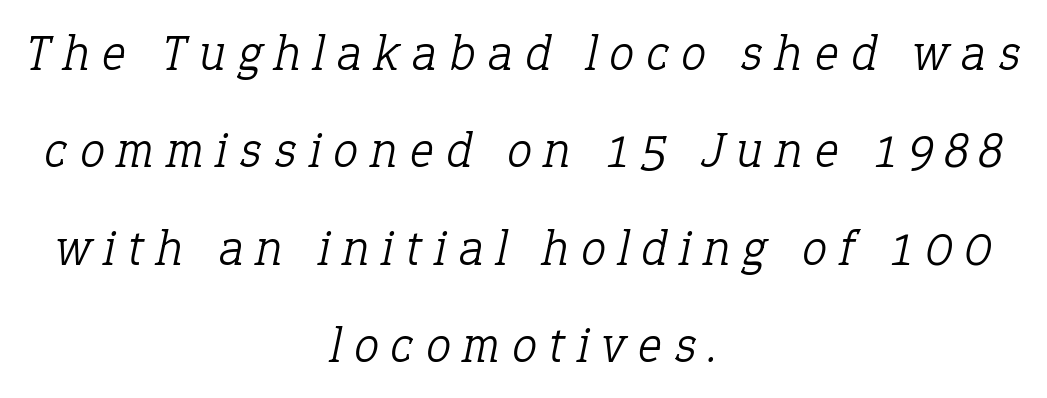
Q: Is the text bold? A: No.
Q: Is the text italic (slanted)? A: Yes, it leans right by about 12 degrees.
Q: Is the typeface a serif or a sans-serif typeface? A: Serif.
Q: Is the text underlined? A: No.
Q: How is the paragraph aligned? A: Centered.
Q: Is the spacing between letters normal or unusually wide? A: Unusually wide.
Q: Is the spacing between lines tight, normal or loose? A: Loose.
Q: Width (condensed, normal, or wide)? A: Normal.
Q: Stroke contrast? A: Low.
Q: x-height? A: Medium.
Q: Monospaced? A: No.
